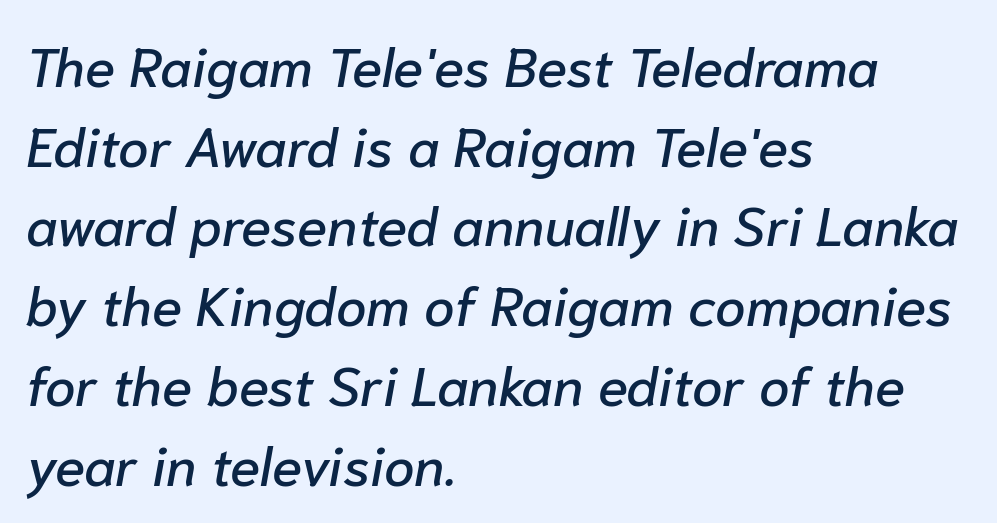
The text carries the slant typical of an italic or oblique font. If you measured baseline to baseline, you'd find a middling distance. Plain, unruled lines of type. The gaps between neighbouring characters are ordinary and unremarkable. Left-aligned paragraph, ragged on the right.
